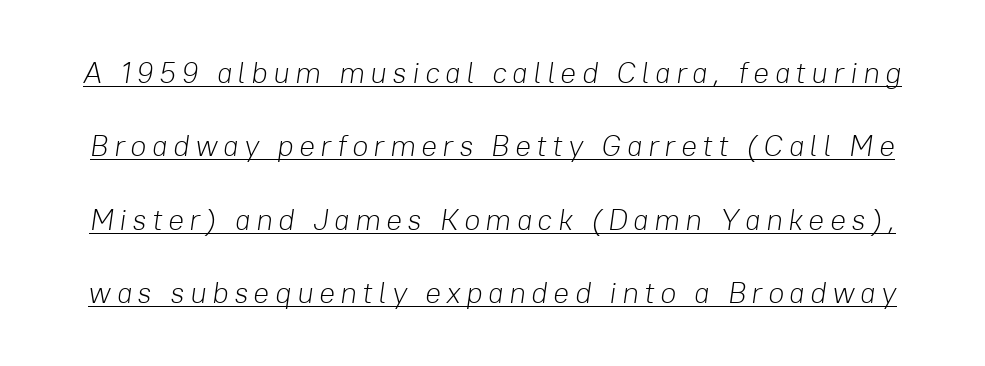
Students, observe the line beneath the letters — that is underlining. A light-to-regular cut is what we see here. Varying glyph widths throughout — classic text-font behaviour. Observe the lean: these are italic letterforms. If you measured baseline to baseline, you'd find a long distance.
